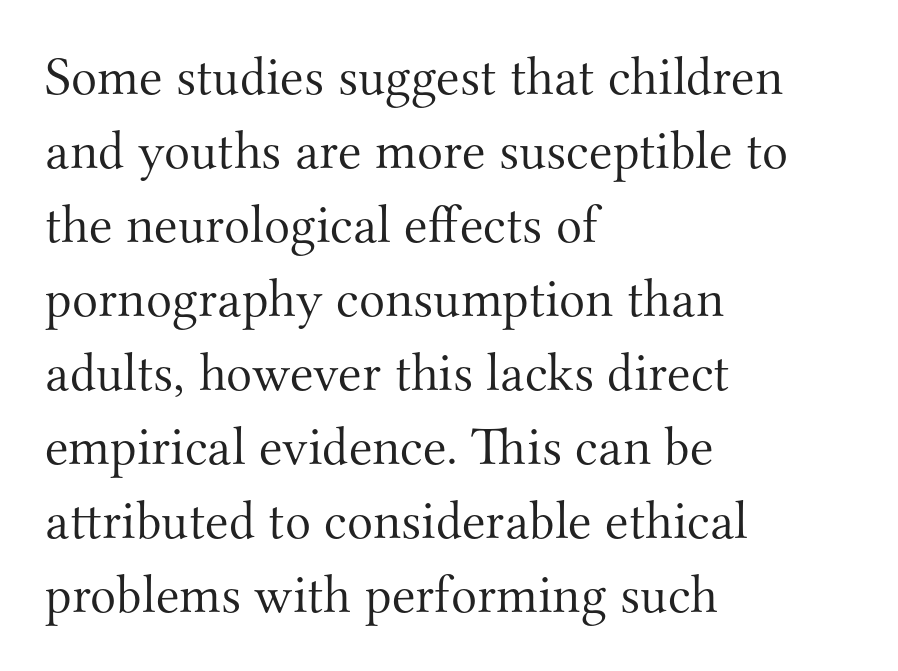
The image shows 54 px light serif type, upright; set left-aligned, normal line spacing (1.37x), normal letter spacing, not underlined; medium stroke contrast and a small x-height.
